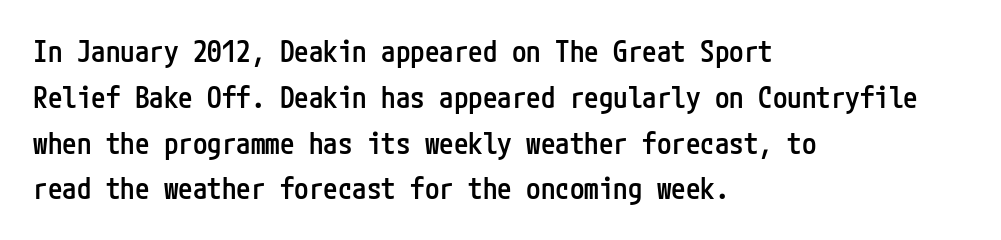
{"serif": "no", "italic": "no", "bold": "semi", "weight": "semibold", "width": "condensed", "stroke_contrast": "low", "x_height": "medium", "underline": "no", "align": "left", "line_spacing": "normal", "line_spacing_ratio": 1.58, "letter_spacing": "normal", "letter_spacing_em": 0.0, "glyph_px": 29}
